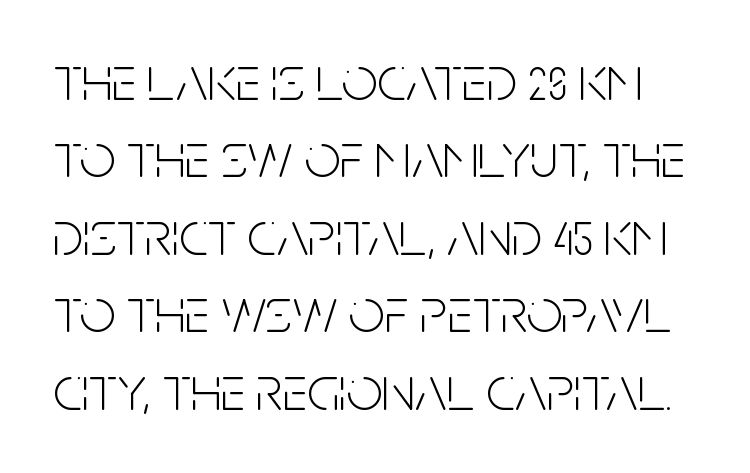
{"serif": "no", "italic": "no", "bold": "no", "weight": "light", "width": "condensed", "stroke_contrast": "low", "x_height": "large", "monospaced": "no", "underline": "no", "line_spacing_ratio": 1.23, "letter_spacing": "normal", "letter_spacing_em": 0.0, "glyph_px": 63}
